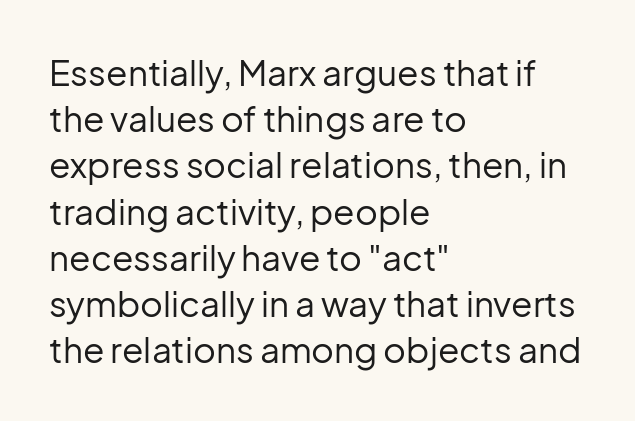
Proportional: the letters do not fall into vertical columns. The lines sit at an ordinary, default distance from one another. The paragraph has a hard left edge and a soft right edge. Letters rest on an invisible, unmarked baseline. The horizontal fit of the characters is conventional and even.
